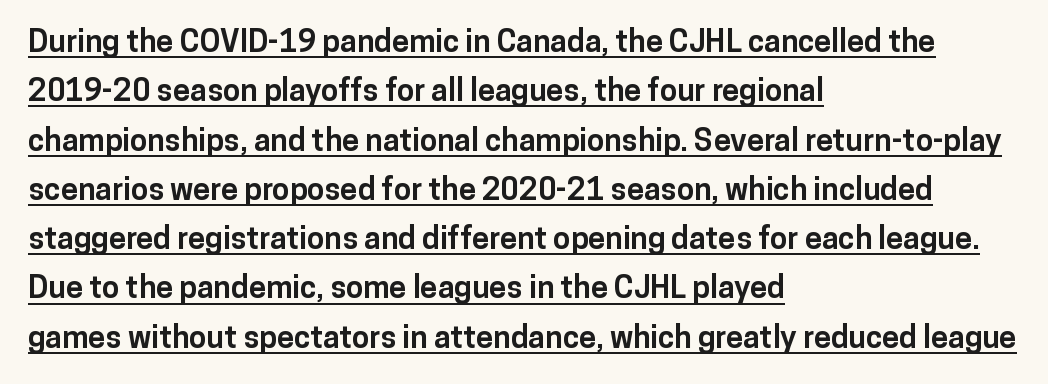
Underlining? Definitely there. You can tell it's not italic because the verticals are truly vertical. The face used here is a sans, in the tradition of grotesques and geometrics. In terms of letterspacing, this is plain default setting. The leading is moderate, giving the passage an even texture. The rendering anchors every line to the left-hand side.
